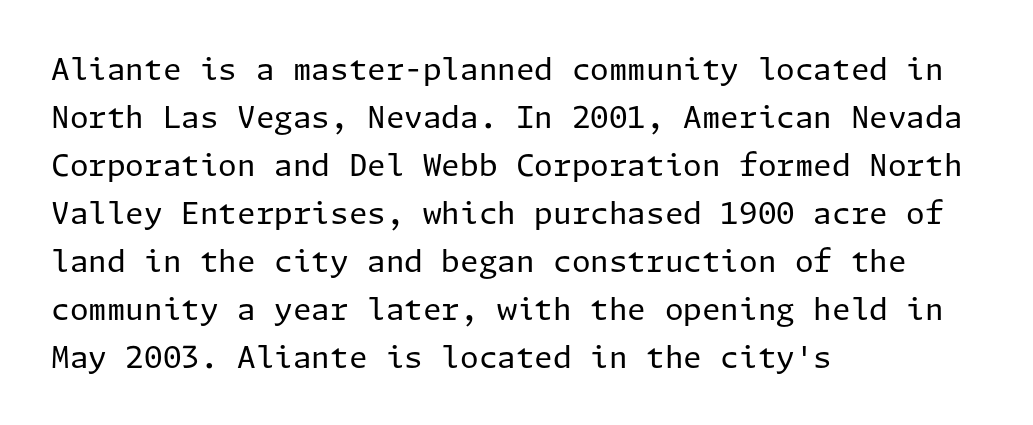
{"serif": "no", "italic": "no", "bold": "no", "weight": "regular", "width": "normal", "stroke_contrast": "low", "x_height": "medium", "underline": "no", "align": "left", "line_spacing": "normal", "line_spacing_ratio": 1.6, "letter_spacing": "normal", "letter_spacing_em": 0.0, "glyph_px": 30}
